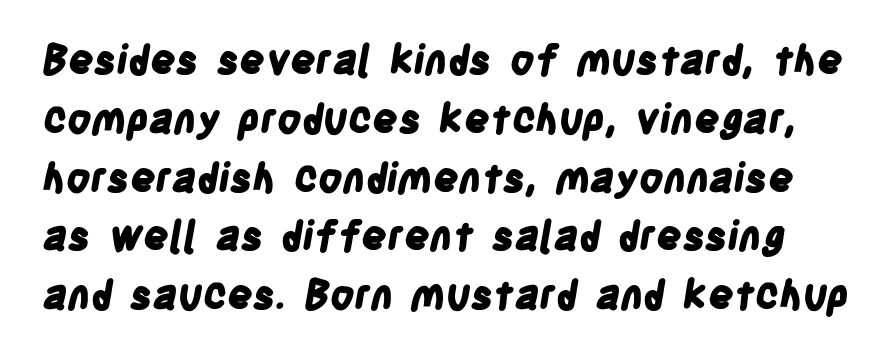
The image shows 40 px bold, condensed sans-serif type; set normal line spacing (1.47x), normal letter spacing, not underlined; low stroke contrast and a large x-height.
